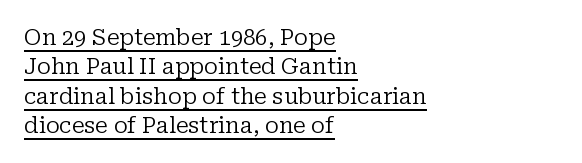
{"italic": "no", "bold": "no", "underline": "yes", "align": "left", "line_spacing": "normal", "line_spacing_ratio": 1.33, "letter_spacing": "normal", "letter_spacing_em": 0.0, "glyph_px": 22}
